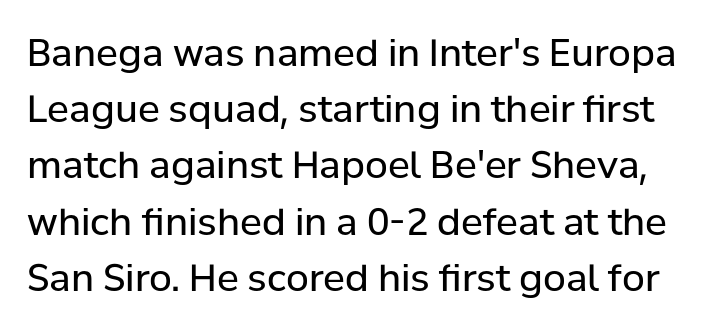
The image shows 37 px regular-weight sans-serif type, upright; set normal line spacing (1.52x), normal letter spacing, not underlined; low stroke contrast and a medium x-height.
